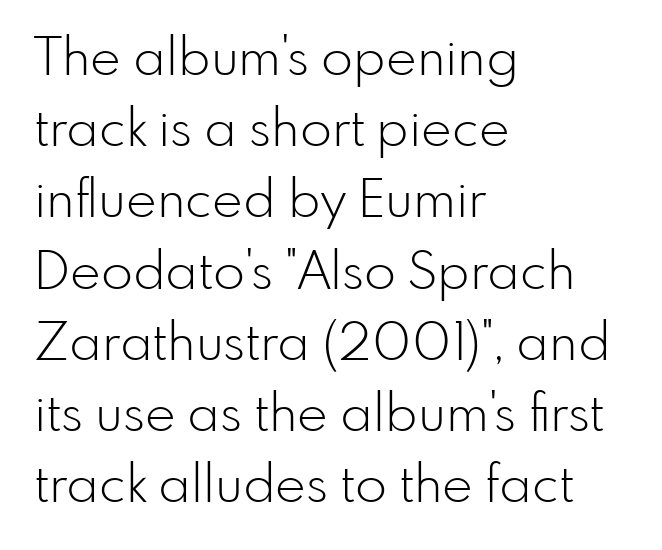
Q: Is the text bold? A: No.
Q: Is the text italic (slanted)? A: No, it is upright.
Q: Is the typeface a serif or a sans-serif typeface? A: Sans-serif.
Q: Is the text underlined? A: No.
Q: How is the paragraph aligned? A: Left-aligned.
Q: Is the spacing between letters normal or unusually wide? A: Normal.
Q: Is the spacing between lines tight, normal or loose? A: Normal.
Q: Width (condensed, normal, or wide)? A: Normal.
Q: Stroke contrast? A: Low.
Q: x-height? A: Small.
Q: Monospaced? A: No.
